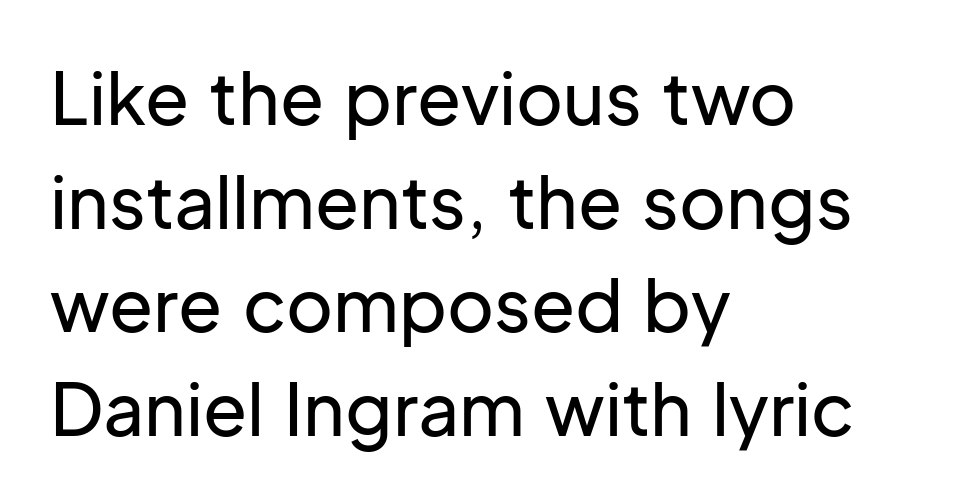
{"serif": "no", "italic": "no", "width": "normal", "stroke_contrast": "low", "x_height": "medium", "monospaced": "no", "underline": "no", "align": "left", "line_spacing": "normal", "line_spacing_ratio": 1.44, "letter_spacing": "normal", "letter_spacing_em": 0.0, "glyph_px": 72}
